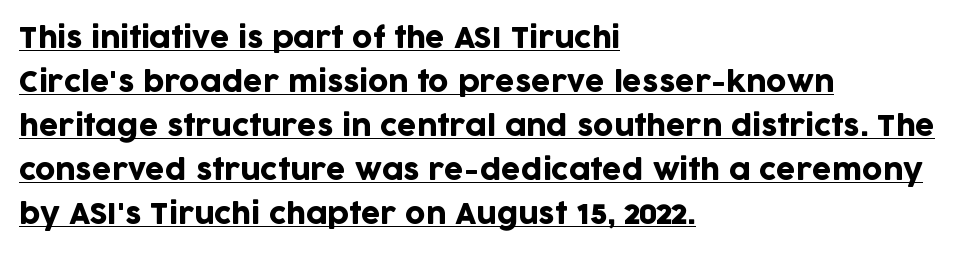
Q: Is the text italic (slanted)? A: No, it is upright.
Q: Is the typeface a serif or a sans-serif typeface? A: Sans-serif.
Q: Is the text underlined? A: Yes.
Q: How is the paragraph aligned? A: Left-aligned.
Q: Is the spacing between letters normal or unusually wide? A: Normal.
Q: Is the spacing between lines tight, normal or loose? A: Normal.
Q: Width (condensed, normal, or wide)? A: Normal.
Q: Stroke contrast? A: Low.
Q: x-height? A: Large.
Q: Monospaced? A: No.
